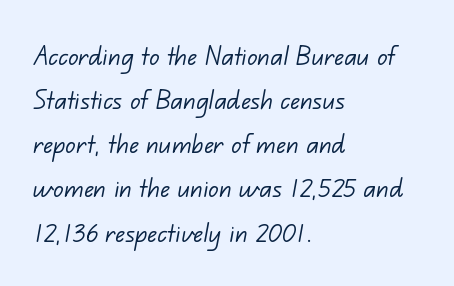
Short and long lines alike share a common starting point at left. The passage shown has conventional tracking throughout. Does the type have serifs? No, each stem ends abruptly. Unbolded letterforms with no extra heft. Unmarked baselines from the first word to the last. The passage shown is typed in a proportional face where columns would drift.
